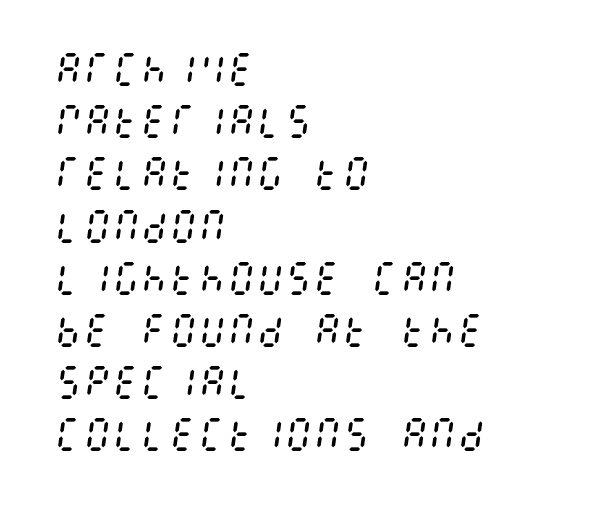
Weight: regular or lighter. Normally led — the rows are evenly, conventionally spaced. Is the type slanted? Yes — the strokes lean at a clear angle. Default kerning and tracking; the words read as compact shapes. The lines in this sample share a left origin and differ only in where they stop.
